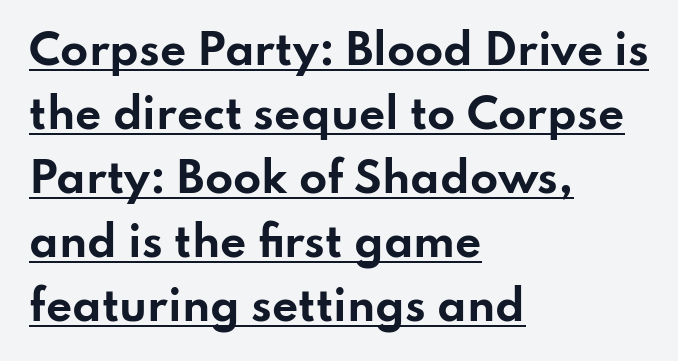
The image shows 41 px bold, wide sans-serif type, upright; set left-aligned, normal line spacing (1.56x), normal letter spacing, underlined; low stroke contrast and a small x-height.
